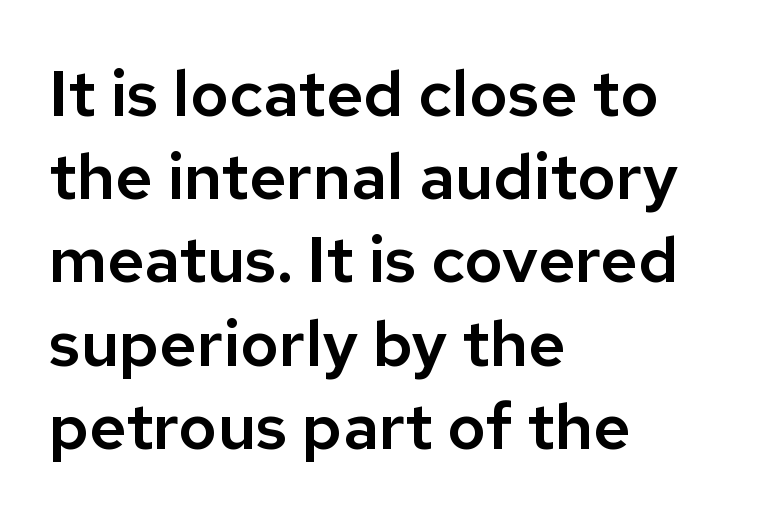
Q: Is the text italic (slanted)? A: No, it is upright.
Q: Is the typeface a serif or a sans-serif typeface? A: Sans-serif.
Q: Is the text underlined? A: No.
Q: How is the paragraph aligned? A: Left-aligned.
Q: Is the spacing between letters normal or unusually wide? A: Normal.
Q: Is the spacing between lines tight, normal or loose? A: Normal.
Q: Width (condensed, normal, or wide)? A: Normal.
Q: Stroke contrast? A: Low.
Q: x-height? A: Medium.
Q: Monospaced? A: No.
